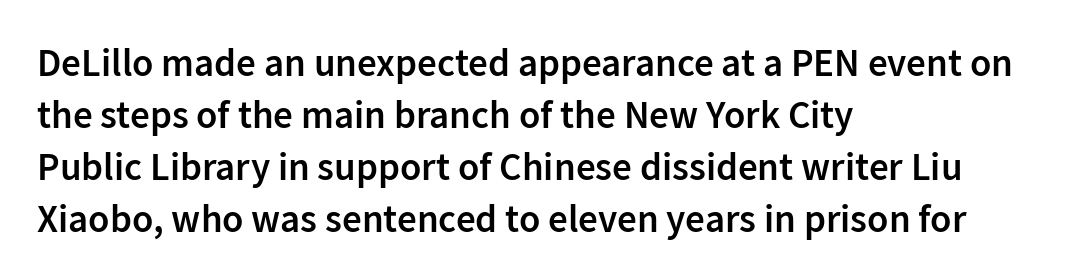
{"serif": "no", "italic": "no", "bold": "semi", "weight": "semibold", "width": "normal", "stroke_contrast": "low", "x_height": "medium", "monospaced": "no", "underline": "no", "align": "left", "line_spacing": "normal", "line_spacing_ratio": 1.33, "letter_spacing": "normal", "letter_spacing_em": 0.0, "glyph_px": 39}
